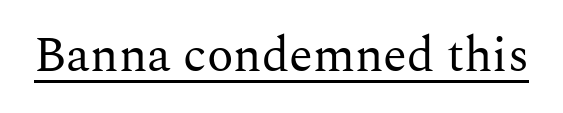
Q: Is the text bold? A: No.
Q: Is the text italic (slanted)? A: No, it is upright.
Q: Is the typeface a serif or a sans-serif typeface? A: Serif.
Q: Is the text underlined? A: Yes.
Q: Is the spacing between letters normal or unusually wide? A: Normal.
Q: Width (condensed, normal, or wide)? A: Normal.
Q: Stroke contrast? A: Medium.
Q: x-height? A: Medium.
Q: Monospaced? A: No.
